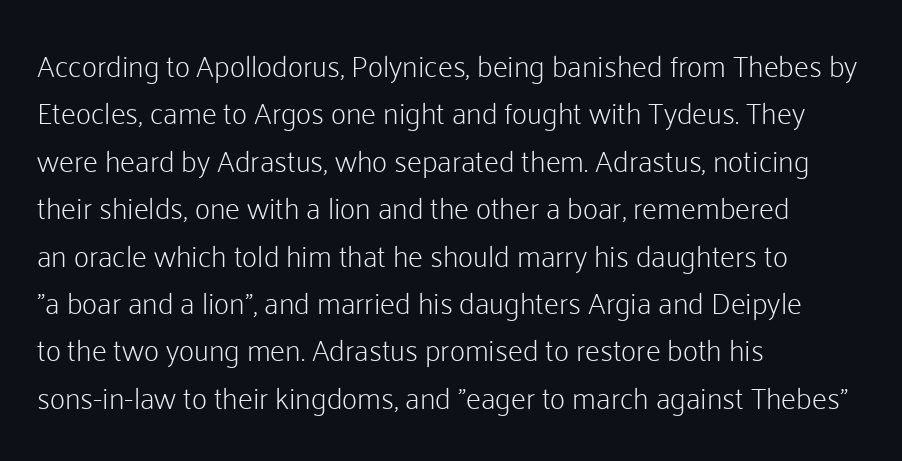
The image shows 30 px light sans-serif type, upright; set left-aligned, normal line spacing (1.58x), normal letter spacing, not underlined; low stroke contrast and a medium x-height.
